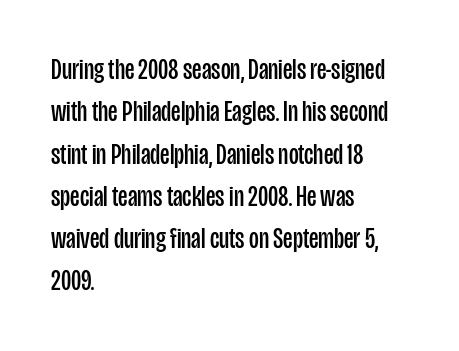
The image shows 30 px regular-weight, condensed sans-serif type, upright; set left-aligned, normal line spacing (1.41x), normal letter spacing, not underlined; low stroke contrast and a large x-height.
